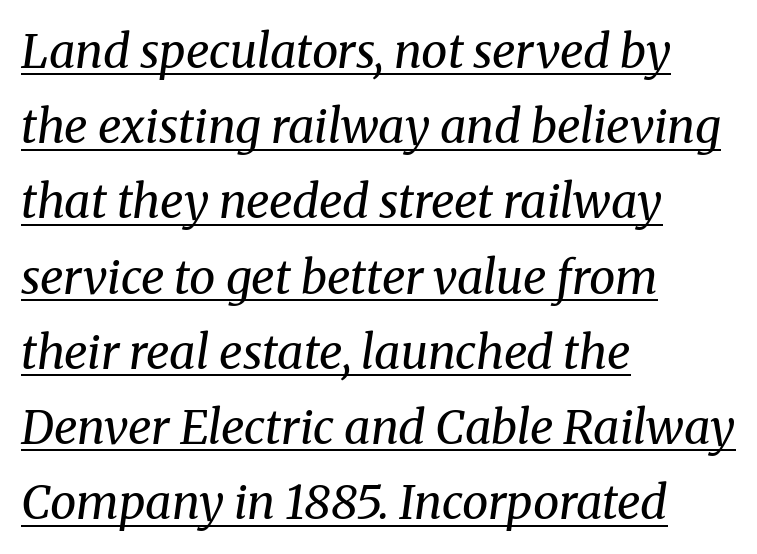
{"serif": "yes", "italic": "yes", "lean": "right", "slant_degrees": 8, "bold": "no", "weight": "regular", "width": "normal", "stroke_contrast": "medium", "x_height": "medium", "monospaced": "no", "underline": "yes", "align": "left", "line_spacing": "normal", "line_spacing_ratio": 1.6, "letter_spacing": "normal", "letter_spacing_em": 0.0, "glyph_px": 47}
